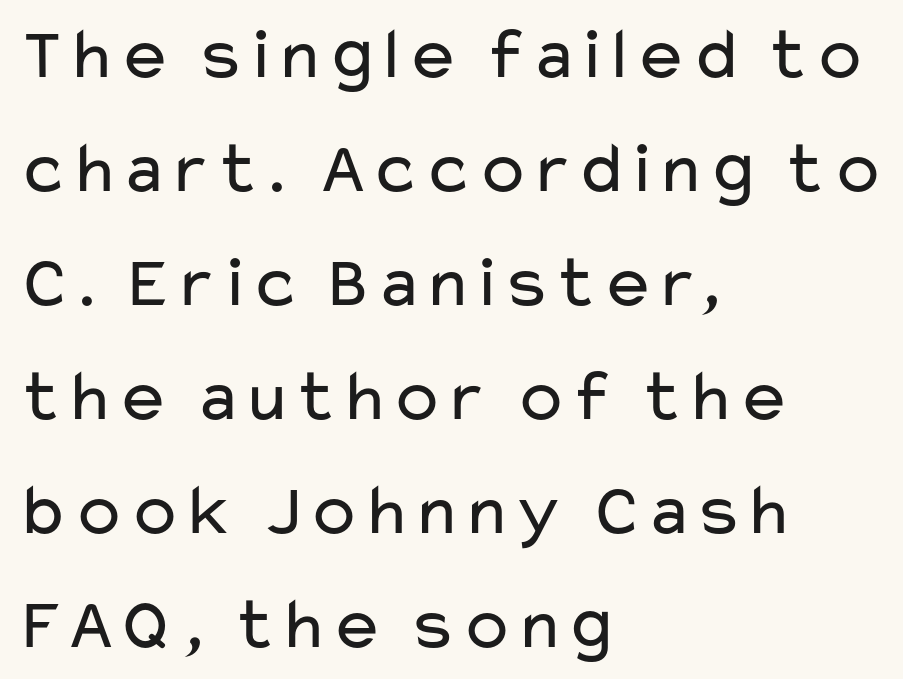
{"serif": "no", "italic": "no", "bold": "no", "weight": "regular", "width": "wide", "stroke_contrast": "low", "x_height": "medium", "monospaced": "no", "underline": "no", "align": "left", "line_spacing": "normal", "line_spacing_ratio": 1.54, "letter_spacing": "normal", "letter_spacing_em": 0.0, "glyph_px": 74}
